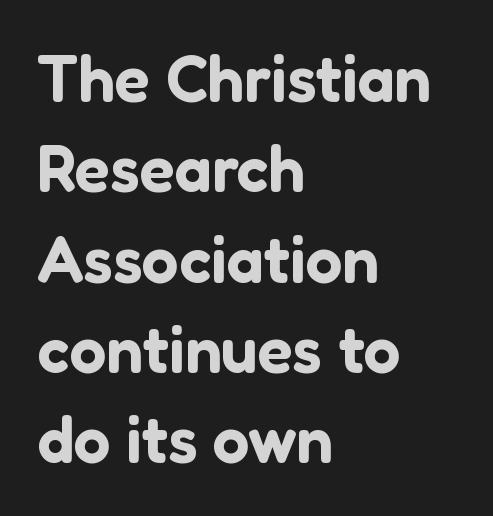
{"serif": "no", "italic": "no", "width": "normal", "stroke_contrast": "low", "x_height": "medium", "monospaced": "no", "underline": "no", "align": "left", "line_spacing": "normal", "line_spacing_ratio": 1.39, "letter_spacing": "normal", "letter_spacing_em": 0.0, "glyph_px": 65}
